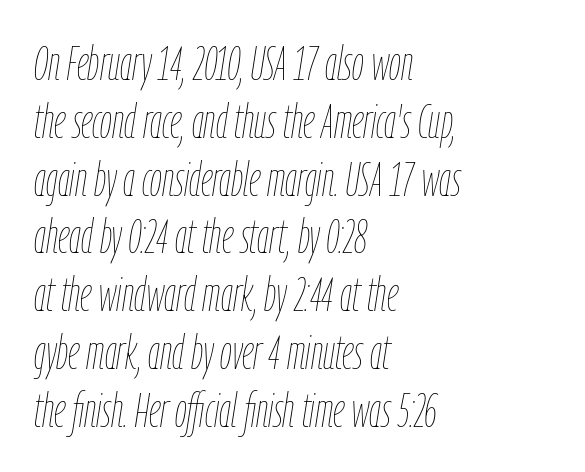
The image shows 47 px thin, condensed type, italic (leaning right); set left-aligned, line spacing 1.23x, normal letter spacing, not underlined; low stroke contrast and a medium x-height.
